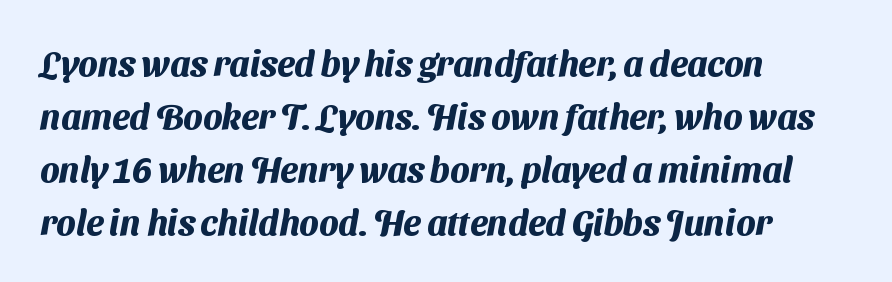
The typeface chosen for these lines omits serifs. Reading down the block, your eye returns to a fixed left position each line. Underline: absent. The face used here is proportionally spaced, like ordinary book or web type. Compared with an ordinary text face, these strokes are far heavier — a full bold. No extra tracking has been applied to these lines.
